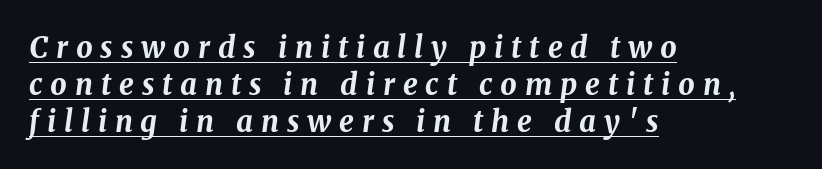
The image shows 29 px bold type, italic (leaning right); set left-aligned, normal line spacing (1.27x), unusually wide letter spacing (+0.27 em), underlined; medium stroke contrast and a medium x-height.
